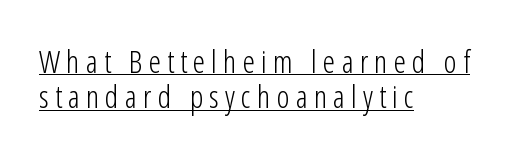
{"serif": "no", "italic": "no", "bold": "no", "weight": "light", "width": "condensed", "stroke_contrast": "low", "x_height": "medium", "monospaced": "no", "underline": "yes", "align": "left", "line_spacing": "tight", "line_spacing_ratio": 1.14, "letter_spacing": "wide", "letter_spacing_em": 0.2, "glyph_px": 31}
